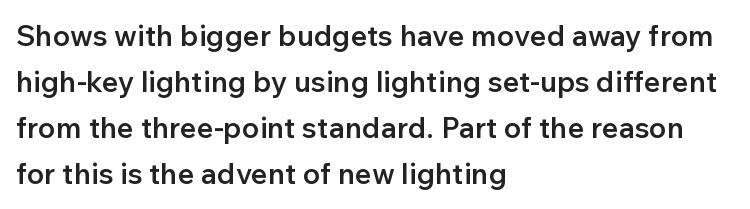
{"serif": "no", "italic": "no", "bold": "semi", "weight": "semibold", "width": "normal", "stroke_contrast": "low", "x_height": "medium", "monospaced": "no", "underline": "no", "align": "left", "line_spacing": "normal", "line_spacing_ratio": 1.59, "letter_spacing": "normal", "letter_spacing_em": 0.0, "glyph_px": 29}
